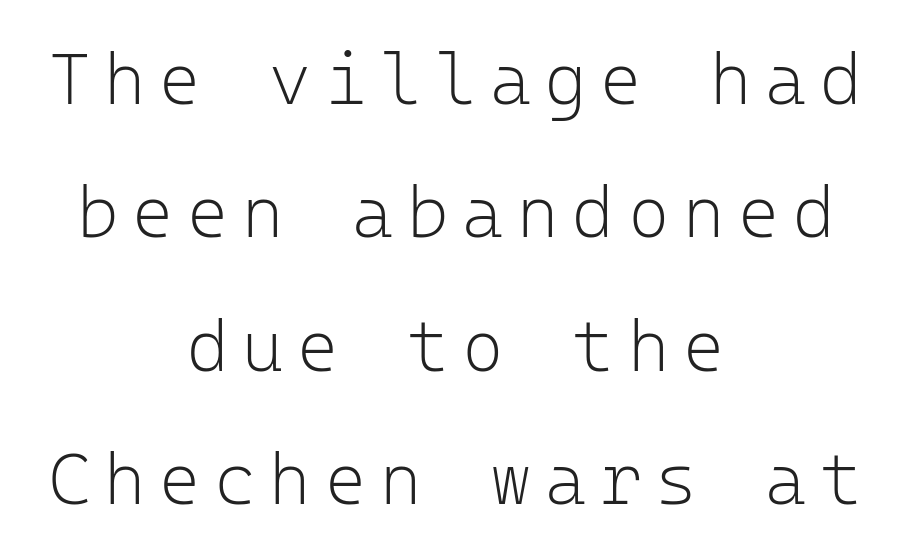
The image shows 71 px light sans-serif type, upright, monospaced; set centered, line spacing 1.88x, not underlined; low stroke contrast and a medium x-height.
